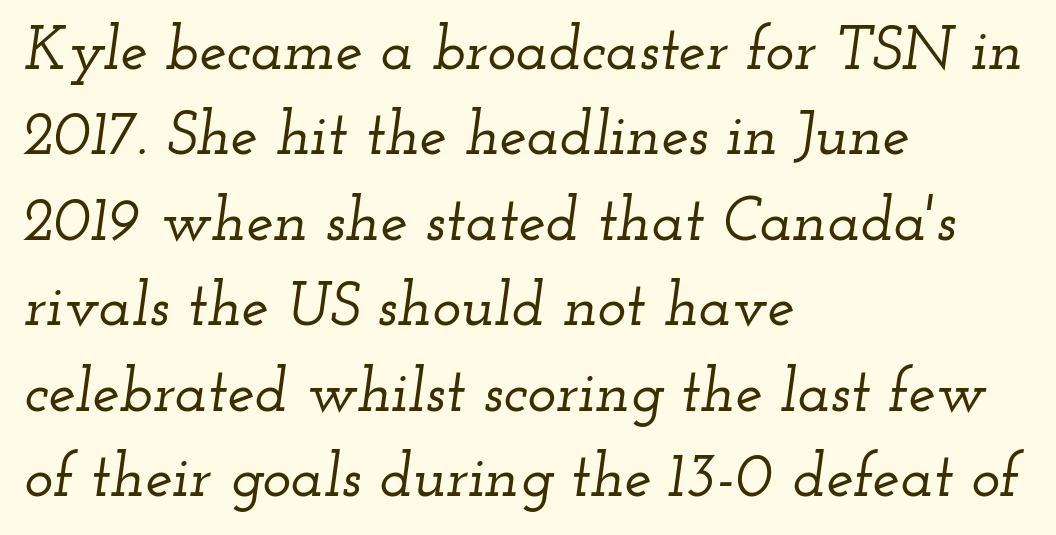
Q: Is the text italic (slanted)? A: Yes, it leans right by about 12 degrees.
Q: Is the typeface a serif or a sans-serif typeface? A: Serif.
Q: Is the text underlined? A: No.
Q: How is the paragraph aligned? A: Left-aligned.
Q: Is the spacing between letters normal or unusually wide? A: Normal.
Q: Is the spacing between lines tight, normal or loose? A: Normal.
Q: Width (condensed, normal, or wide)? A: Wide.
Q: Stroke contrast? A: Low.
Q: x-height? A: Small.
Q: Monospaced? A: No.
